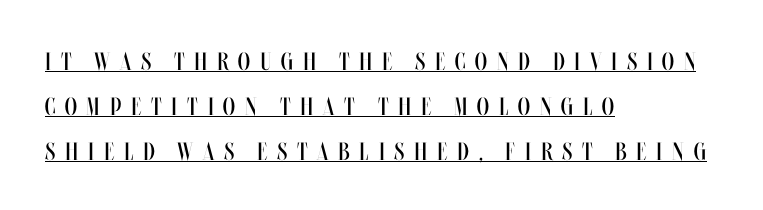
The image shows 25 px text type, upright; set left-aligned, line spacing 1.8x, unusually wide letter spacing (+0.39 em), underlined.
